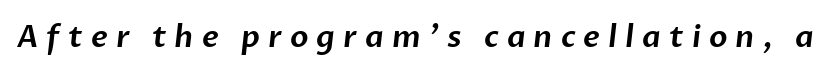
The image shows 30 px sans-serif type; set unusually wide letter spacing (+0.27 em), not underlined; low stroke contrast and a medium x-height.
